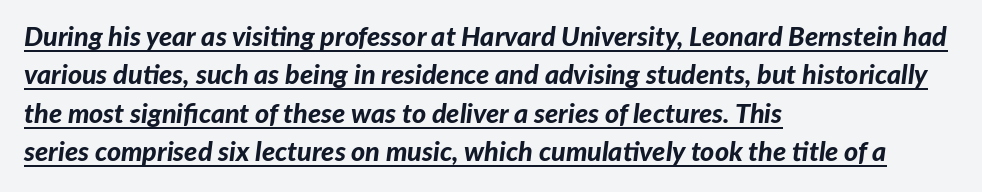
Does the lettering tilt? It does — this is italic. Has an underline been added? It has. Baseline-to-baseline distance is the conventional proportion of letter height. The letters sit at their default tracking, neither squeezed nor spread. Line starts are locked; line ends wander.
